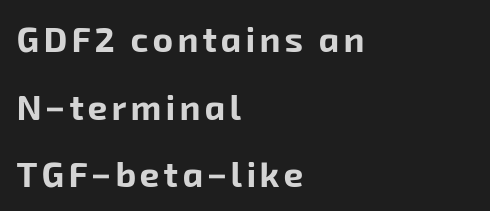
{"serif": "no", "bold": "yes", "weight": "bold", "width": "normal", "stroke_contrast": "low", "x_height": "medium", "monospaced": "no", "underline": "no", "align": "left", "line_spacing": "loose", "line_spacing_ratio": 1.93, "glyph_px": 35}
